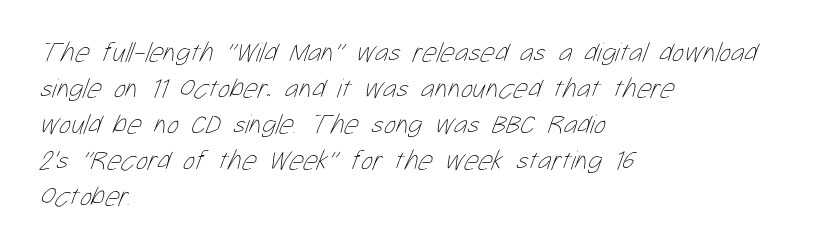
The image shows 28 px thin, condensed type; set left-aligned, normal line spacing (1.29x), normal letter spacing, not underlined; low stroke contrast and a medium x-height.
